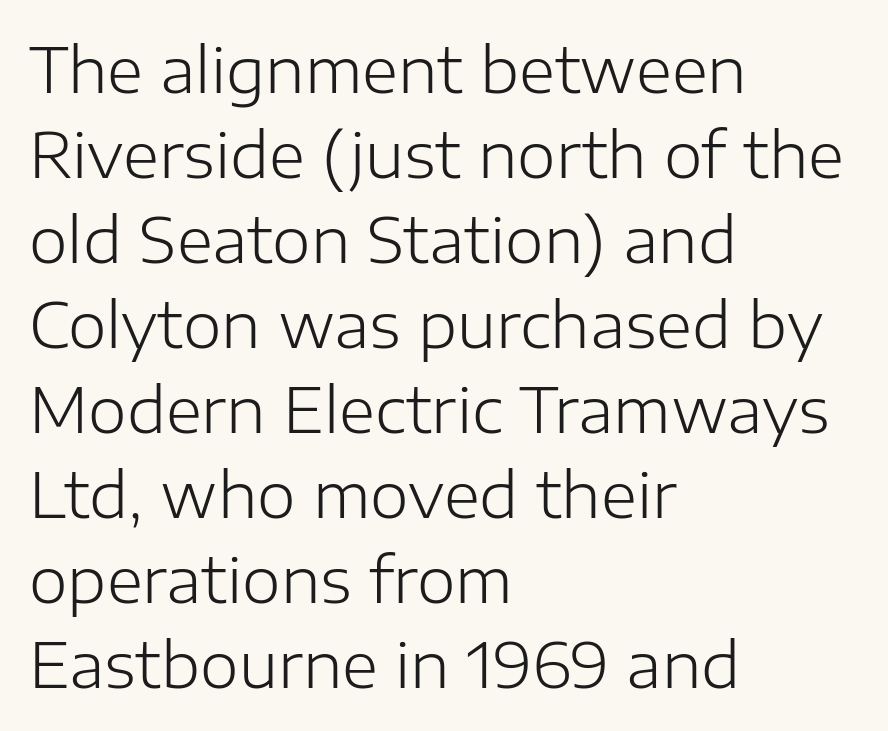
The image shows 62 px light sans-serif type, upright; set left-aligned, normal line spacing (1.37x), normal letter spacing, not underlined; low stroke contrast and a medium x-height.
